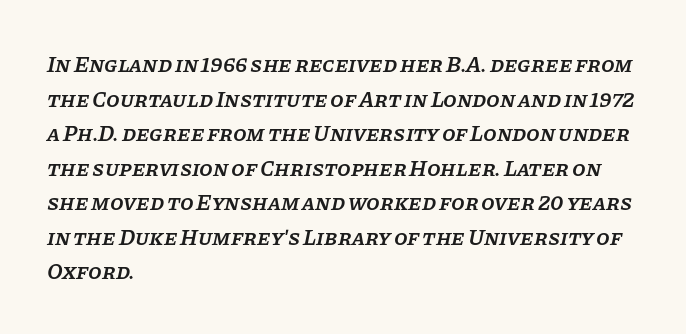
{"italic": "yes", "lean": "right", "slant_degrees": 11, "bold": "semi", "underline": "no", "align": "left", "line_spacing": "normal", "line_spacing_ratio": 1.57, "letter_spacing": "normal", "letter_spacing_em": 0.0, "glyph_px": 22}
